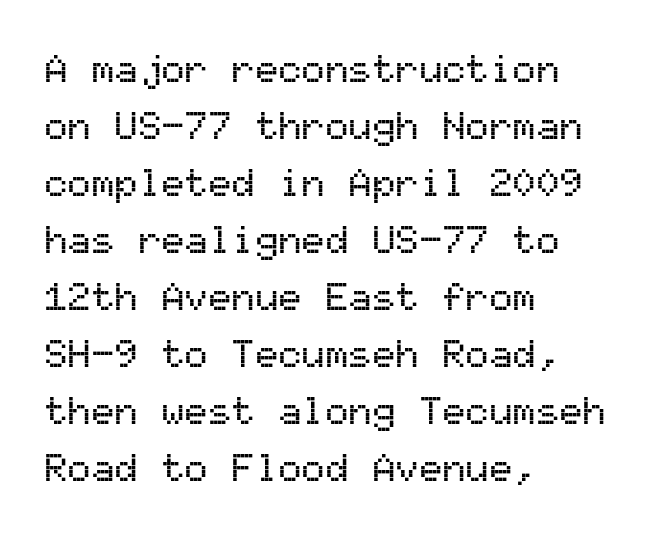
Q: Is the text italic (slanted)? A: No, it is upright.
Q: Is the typeface a serif or a sans-serif typeface? A: Sans-serif.
Q: Is the text underlined? A: No.
Q: How is the paragraph aligned? A: Left-aligned.
Q: Is the spacing between letters normal or unusually wide? A: Normal.
Q: Is the spacing between lines tight, normal or loose? A: Normal.
Q: Width (condensed, normal, or wide)? A: Normal.
Q: Stroke contrast? A: Medium.
Q: x-height? A: Medium.
Q: Monospaced? A: Yes.
